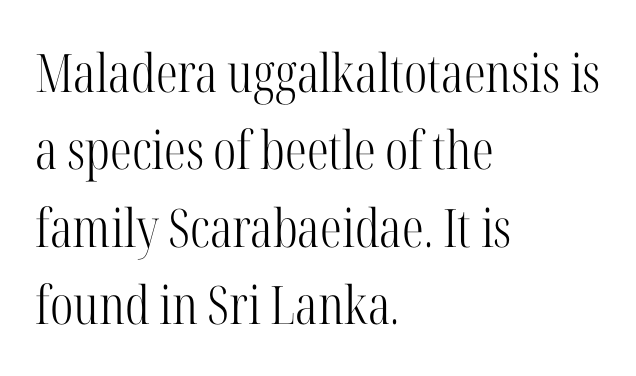
No word sits above an underline. Ordinary non-slanted type is in use. Summary of vertical rhythm: regular, with standard interline spacing. Serif or sans? Serif — the stroke terminals have little feet. Leftover space on each line is placed entirely after the last word.
